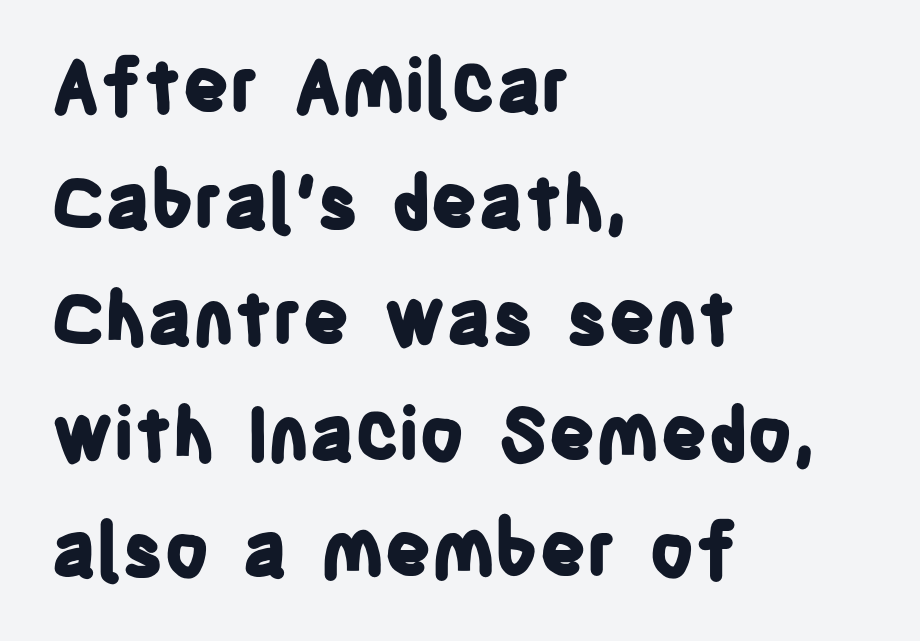
Q: Is the text bold? A: Yes.
Q: Is the text italic (slanted)? A: No, it is upright.
Q: Is the typeface a serif or a sans-serif typeface? A: Sans-serif.
Q: Is the text underlined? A: No.
Q: How is the paragraph aligned? A: Left-aligned.
Q: Is the spacing between letters normal or unusually wide? A: Normal.
Q: Is the spacing between lines tight, normal or loose? A: Normal.
Q: Width (condensed, normal, or wide)? A: Condensed.
Q: Stroke contrast? A: Low.
Q: x-height? A: Large.
Q: Monospaced? A: No.
